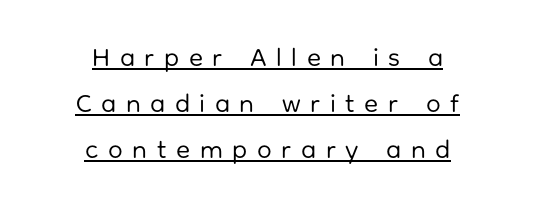
The image shows 26 px text type, upright; set centered, line spacing 1.77x, unusually wide letter spacing (+0.37 em), underlined.
